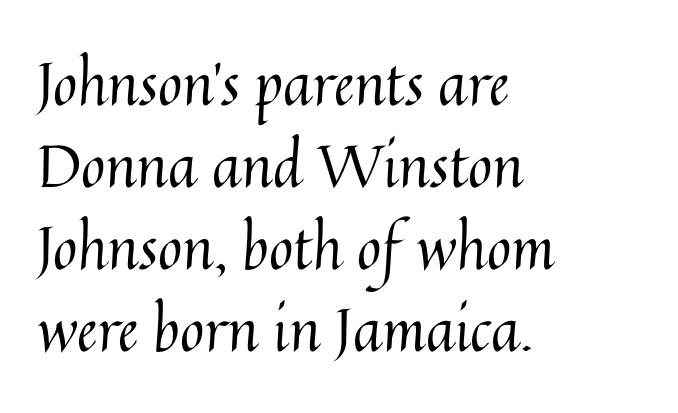
Is this a fixed-width face? No — the glyphs have proportional, varying widths. The letters sit at their default tracking, neither squeezed nor spread. Does the copy run flush right? No — it runs flush left. The strip under each line holds only bare page. The strokes carry an ordinary text weight at most.
